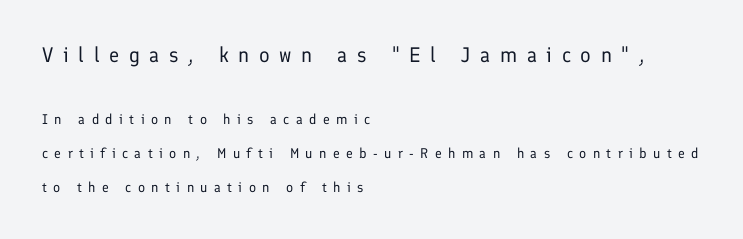
{"italic": "no", "bold": "no", "underline": "no", "align": "left", "line_spacing": "loose", "line_spacing_ratio": 2.44, "letter_spacing": "wide", "letter_spacing_em": 0.46, "larger_block": "first", "size_ratio": 1.5, "glyph_px": 21}
